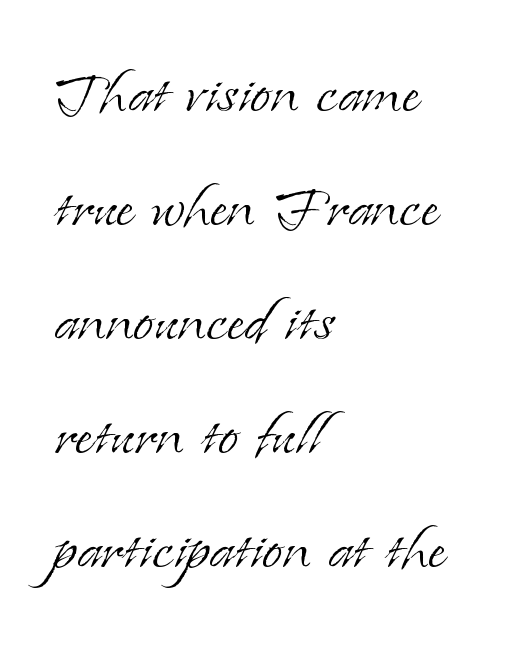
The image shows 75 px light serif type; set left-aligned, normal line spacing (1.52x), normal letter spacing, not underlined; low stroke contrast and a small x-height.
